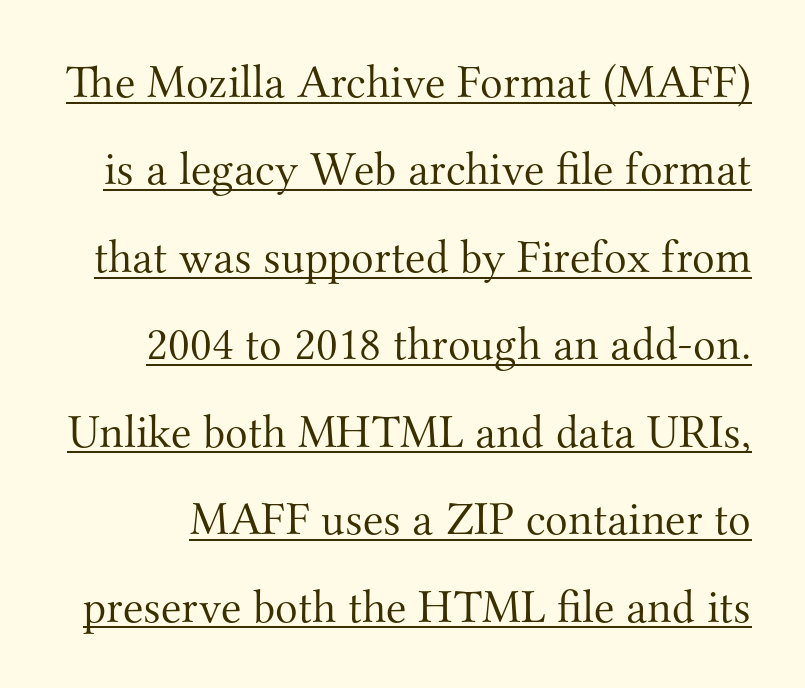
{"serif": "yes", "italic": "no", "bold": "no", "weight": "light", "width": "normal", "stroke_contrast": "medium", "x_height": "small", "monospaced": "no", "underline": "yes", "line_spacing_ratio": 1.86, "letter_spacing": "normal", "letter_spacing_em": 0.0, "glyph_px": 47}
